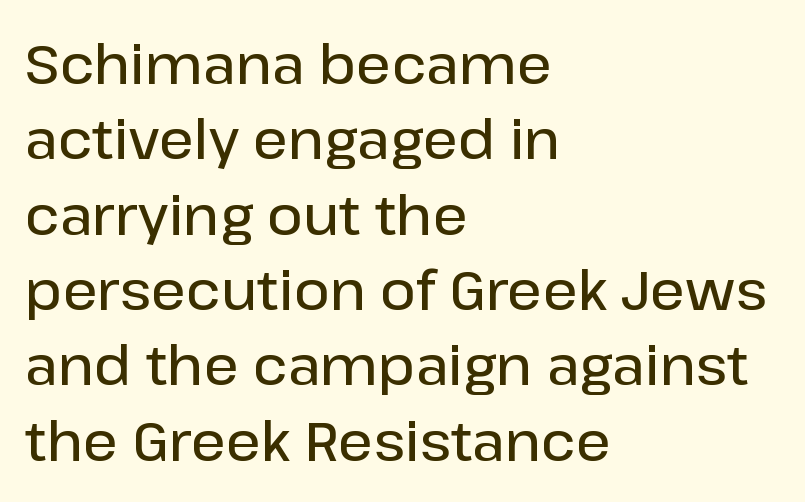
The image shows 55 px semibold sans-serif type, upright; set left-aligned, normal line spacing (1.37x), normal letter spacing, not underlined; low stroke contrast and a medium x-height.
